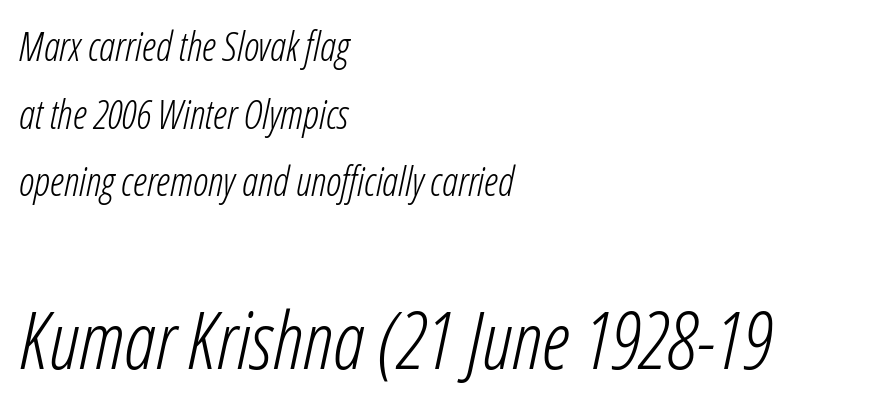
Q: Is the text bold? A: No.
Q: Is the text italic (slanted)? A: Yes, it leans right by about 12 degrees.
Q: Is the text underlined? A: No.
Q: How is the paragraph aligned? A: Left-aligned.
Q: Is the spacing between letters normal or unusually wide? A: Normal.
Q: Is the spacing between lines tight, normal or loose? A: Normal.
Q: Which block of text is set in a larger size, the first (top) or the second (bottom)? A: The second (bottom) one.
Q: Width (condensed, normal, or wide)? A: Condensed.
Q: Stroke contrast? A: Low.
Q: x-height? A: Medium.
Q: Monospaced? A: No.
